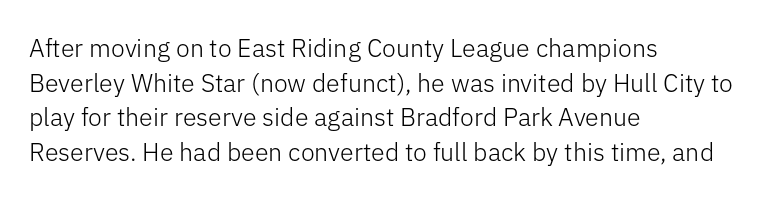
The letters stand straight up with perfectly vertical stems. The typesetter chose a ragged-right arrangement here. What's the leading like? Ordinary, nothing unusual. Nothing unusual about the tracking: characters are spaced as the font intends. Is the stroke heavy? The answer is a plain regular-or-lighter.
